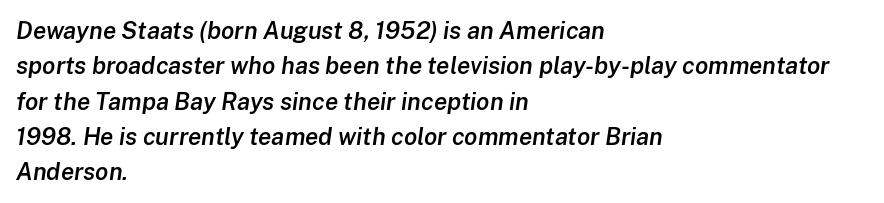
Here the glyphs are tracked normally, forming tight word shapes. The whole block is typeset with a tilt. A fair bit of extra ink — the face is semibold, not bold. Glance below the letters and you will spot only blank space. If you measured baseline to baseline, you'd find a middling distance. Is the block centered? No — it sits flush against the left margin.
